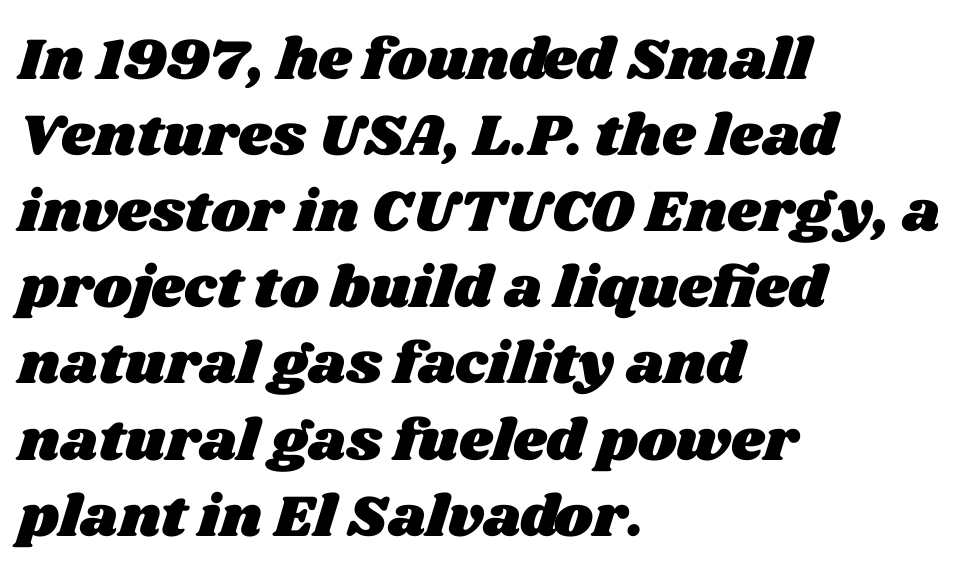
{"width": "wide", "stroke_contrast": "medium", "x_height": "large", "monospaced": "no", "underline": "no", "align": "left", "line_spacing": "normal", "line_spacing_ratio": 1.29, "letter_spacing": "normal", "letter_spacing_em": 0.0, "glyph_px": 59}
